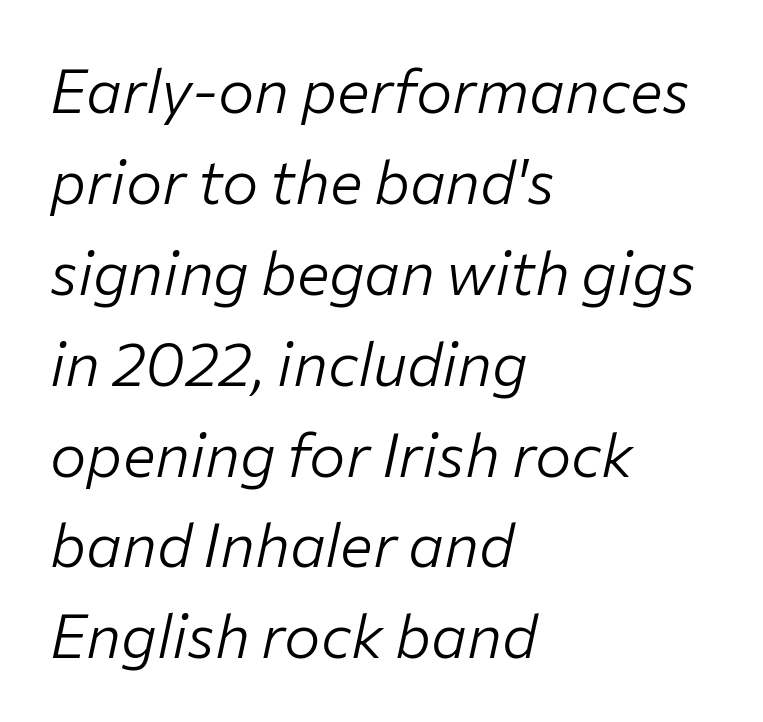
The image shows 61 px light type, italic (leaning right); set left-aligned, normal line spacing (1.49x), normal letter spacing, not underlined; low stroke contrast and a medium x-height.
